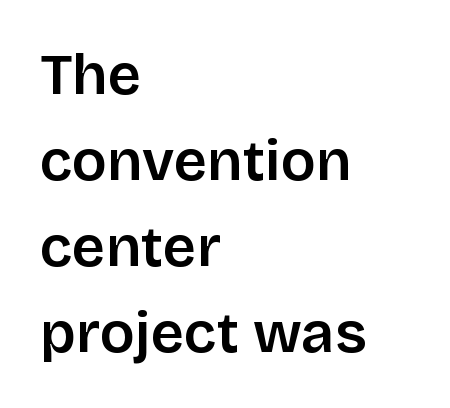
The image shows 58 px sans-serif type, upright; set left-aligned, normal line spacing (1.48x), normal letter spacing, not underlined; low stroke contrast and a large x-height.
